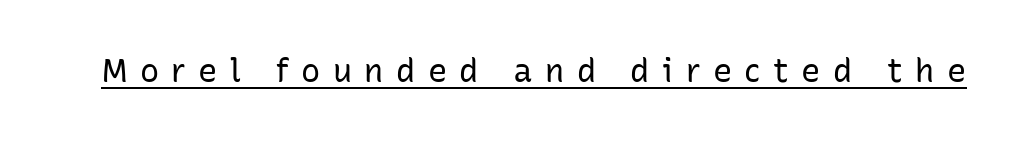
Q: Is the text bold? A: No.
Q: Is the text italic (slanted)? A: No, it is upright.
Q: Is the typeface a serif or a sans-serif typeface? A: Sans-serif.
Q: Is the text underlined? A: Yes.
Q: Is the spacing between letters normal or unusually wide? A: Unusually wide.
Q: Width (condensed, normal, or wide)? A: Normal.
Q: Stroke contrast? A: Low.
Q: x-height? A: Medium.
Q: Monospaced? A: No.
